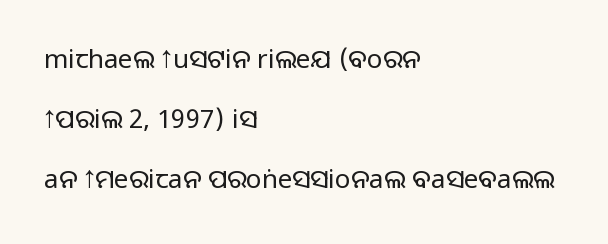
The image shows 26 px text type, upright; set left-aligned, loose line spacing (2.31x), normal letter spacing, not underlined.
